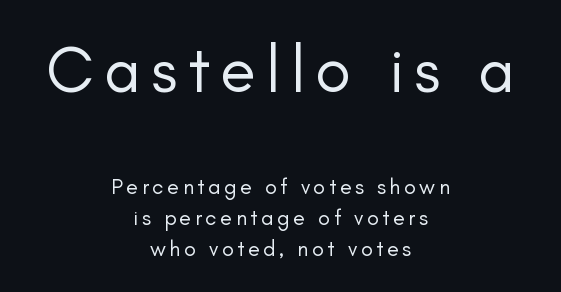
{"serif": "no", "italic": "no", "bold": "no", "weight": "regular", "width": "normal", "stroke_contrast": "low", "x_height": "small", "monospaced": "no", "underline": "no", "align": "center", "line_spacing": "normal", "line_spacing_ratio": 1.4, "larger_block": "first", "size_ratio": 2.95, "glyph_px": 65}
